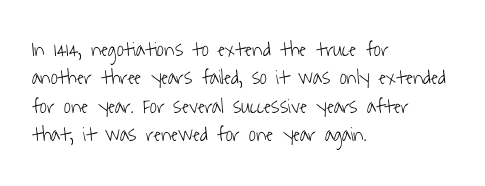
{"bold": "no", "underline": "no", "align": "left", "line_spacing": "normal", "line_spacing_ratio": 1.35, "letter_spacing": "normal", "letter_spacing_em": 0.0, "glyph_px": 21}
